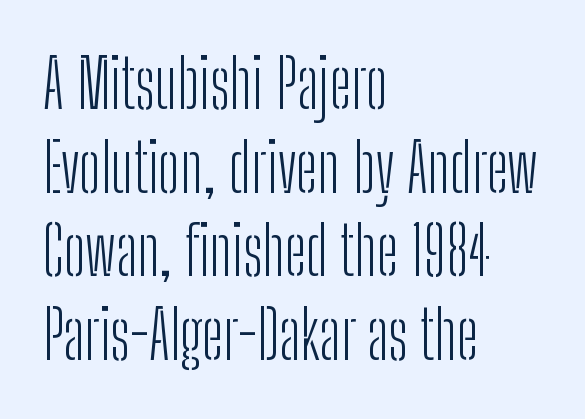
The letters advance in unequal steps, a hallmark of proportional type. Students, observe: this is what conventionally led text looks like. Does the copy run flush right? No — it runs flush left. Stems and bowls with no extra thickness — not bold.
